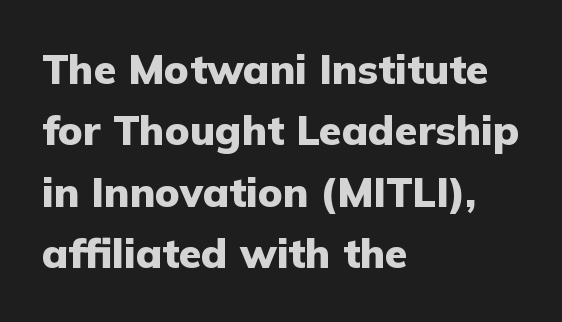
In terms of posture, this sample is upright. Look at the tracking — it's just the regular setting, nothing added. Compared with an ordinary text face, these strokes are far heavier — a full bold. The glyphs in this specimen are sans serif. You could not count columns in this text — the font is proportionally spaced. Anything drawn beneath the words? Only blank space.
